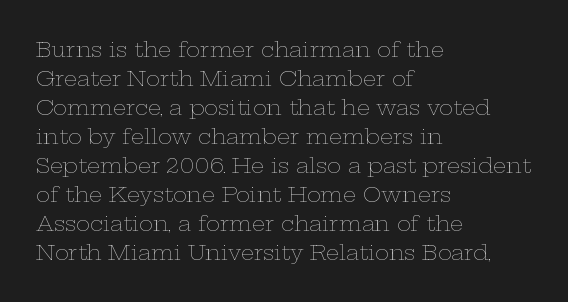
Q: Is the text bold? A: No.
Q: Is the text italic (slanted)? A: No, it is upright.
Q: Is the text underlined? A: No.
Q: How is the paragraph aligned? A: Left-aligned.
Q: Is the spacing between letters normal or unusually wide? A: Normal.
Q: Is the spacing between lines tight, normal or loose? A: Normal.
